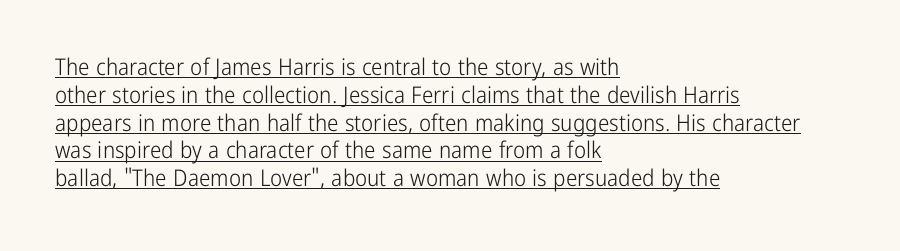
{"italic": "no", "bold": "no", "underline": "yes", "align": "left", "line_spacing_ratio": 1.21, "letter_spacing": "normal", "letter_spacing_em": 0.0, "glyph_px": 23}
